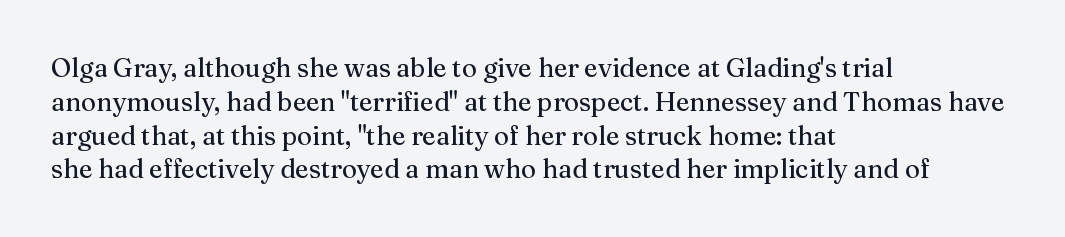
The image shows 26 px text type, upright; set left-aligned, normal line spacing (1.3x), normal letter spacing, not underlined.
